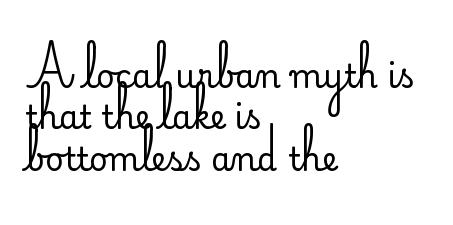
{"serif": "no", "italic": "no", "bold": "no", "weight": "regular", "width": "normal", "stroke_contrast": "low", "x_height": "small", "monospaced": "no", "underline": "no", "align": "left", "line_spacing": "normal", "line_spacing_ratio": 1.29, "letter_spacing": "normal", "letter_spacing_em": 0.0, "glyph_px": 32}
